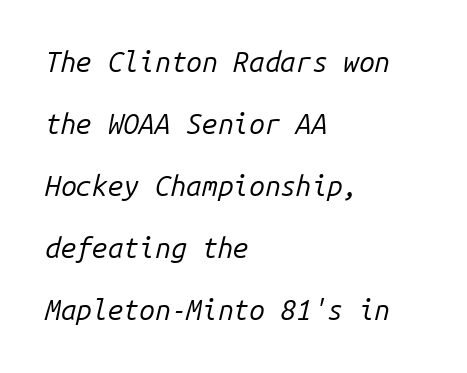
Q: Is the text bold? A: No.
Q: Is the text italic (slanted)? A: Yes, it leans right by about 14 degrees.
Q: Is the text underlined? A: No.
Q: How is the paragraph aligned? A: Left-aligned.
Q: Is the spacing between letters normal or unusually wide? A: Normal.
Q: Is the spacing between lines tight, normal or loose? A: Loose.
Q: Width (condensed, normal, or wide)? A: Normal.
Q: Stroke contrast? A: Low.
Q: x-height? A: Medium.
Q: Monospaced? A: Yes.
